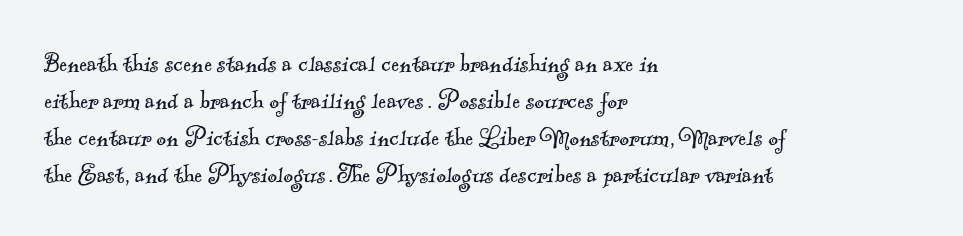
The image shows 30 px light serif type; set left-aligned, line spacing 1.23x, normal letter spacing, not underlined; a small x-height.
